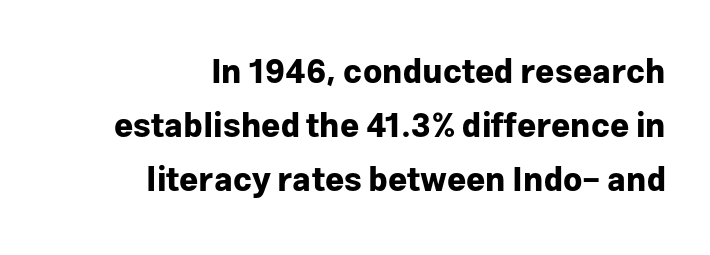
{"serif": "no", "italic": "no", "bold": "yes", "weight": "bold", "width": "normal", "stroke_contrast": "low", "x_height": "medium", "monospaced": "no", "underline": "no", "align": "right", "line_spacing": "normal", "line_spacing_ratio": 1.63, "letter_spacing": "normal", "letter_spacing_em": 0.0, "glyph_px": 33}
